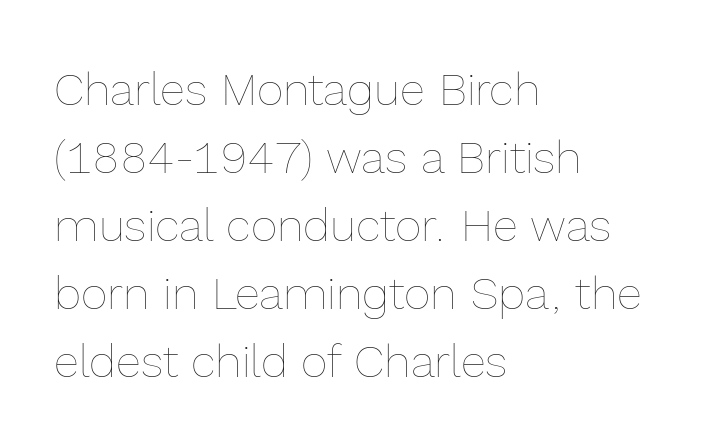
Q: Is the text bold? A: No.
Q: Is the text italic (slanted)? A: No, it is upright.
Q: Is the text underlined? A: No.
Q: How is the paragraph aligned? A: Left-aligned.
Q: Is the spacing between letters normal or unusually wide? A: Normal.
Q: Is the spacing between lines tight, normal or loose? A: Normal.
Q: Width (condensed, normal, or wide)? A: Normal.
Q: x-height? A: Medium.
Q: Monospaced? A: No.
